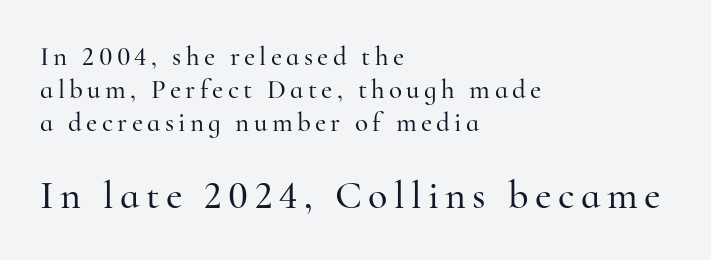
{"serif": "yes", "italic": "no", "width": "normal", "stroke_contrast": "high", "x_height": "small", "monospaced": "no", "underline": "no", "align": "left", "line_spacing_ratio": 1.22, "larger_block": "second", "size_ratio": 1.48, "glyph_px": 40}
